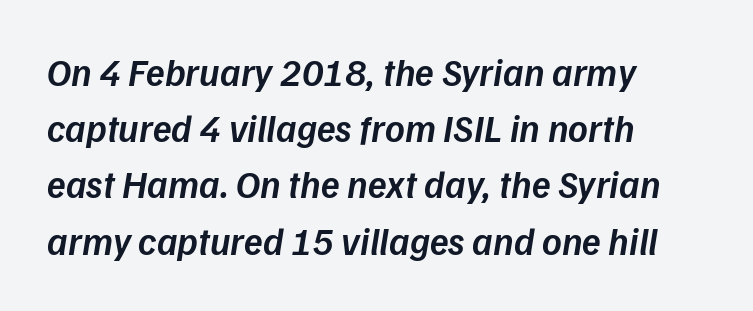
A typesetter would call this proportional, since set widths differ per character. Each word holds together tightly as a unit, with standard inter-letter gaps. The whole block is typeset with a tilt. Just letters on the line, the space beneath them empty. The passage shown stacks its lines at a standard gap.
